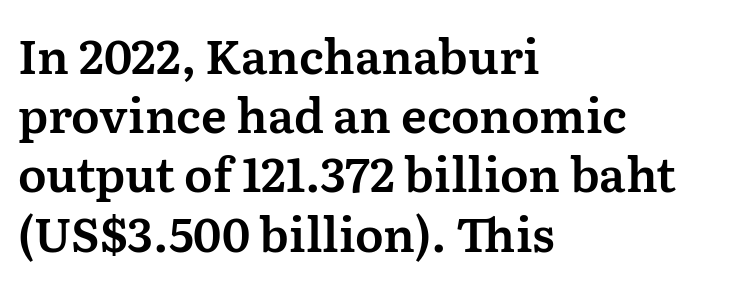
{"serif": "yes", "italic": "no", "width": "normal", "stroke_contrast": "medium", "x_height": "medium", "monospaced": "no", "underline": "no", "align": "left", "line_spacing": "normal", "line_spacing_ratio": 1.26, "letter_spacing": "normal", "letter_spacing_em": 0.0, "glyph_px": 47}
